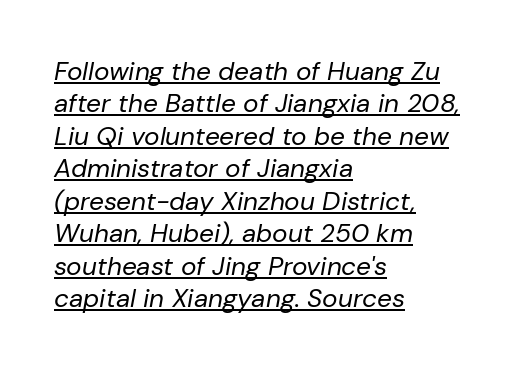
{"italic": "yes", "lean": "right", "slant_degrees": 10, "bold": "no", "underline": "yes", "align": "left", "line_spacing": "normal", "line_spacing_ratio": 1.25, "letter_spacing": "normal", "letter_spacing_em": 0.0, "glyph_px": 26}
